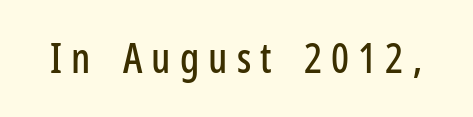
The image shows 41 px condensed sans-serif type, upright; set unusually wide letter spacing (+0.22 em), not underlined; low stroke contrast and a medium x-height.
